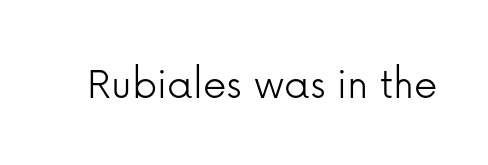
Q: Is the text bold? A: No.
Q: Is the text italic (slanted)? A: No, it is upright.
Q: Is the typeface a serif or a sans-serif typeface? A: Sans-serif.
Q: Is the text underlined? A: No.
Q: Is the spacing between letters normal or unusually wide? A: Normal.
Q: Width (condensed, normal, or wide)? A: Normal.
Q: Stroke contrast? A: Low.
Q: x-height? A: Medium.
Q: Monospaced? A: No.
